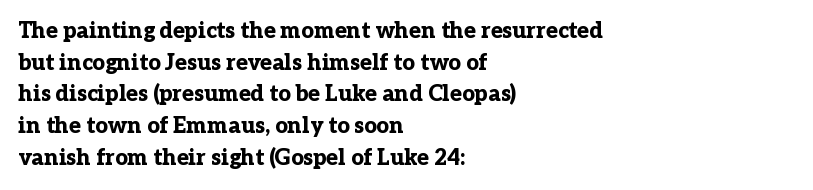
{"italic": "no", "bold": "yes", "underline": "no", "align": "left", "line_spacing": "normal", "line_spacing_ratio": 1.44, "letter_spacing": "normal", "letter_spacing_em": 0.0, "glyph_px": 22}
